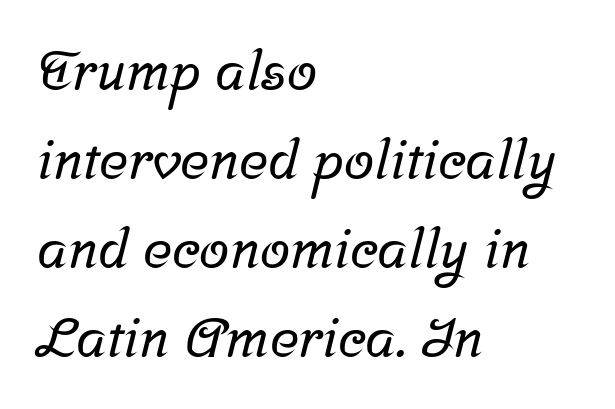
Teacher's note: observe the even left margin — that is flush-left alignment. Short note: letters normally spaced. Proportional: the letters do not fall into vertical columns. Descenders are the only things crossing below the line.
